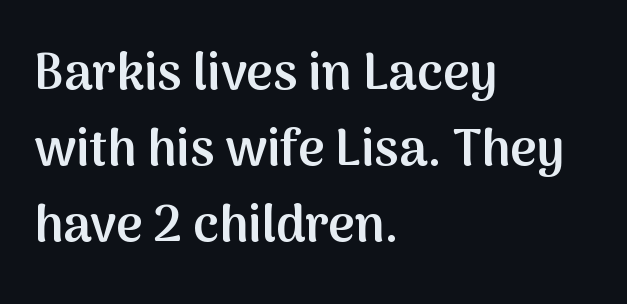
Q: Is the text bold? A: Semi-bold.
Q: Is the text italic (slanted)? A: No, it is upright.
Q: Is the typeface a serif or a sans-serif typeface? A: Sans-serif.
Q: Is the text underlined? A: No.
Q: How is the paragraph aligned? A: Left-aligned.
Q: Is the spacing between letters normal or unusually wide? A: Normal.
Q: Is the spacing between lines tight, normal or loose? A: Normal.
Q: Width (condensed, normal, or wide)? A: Normal.
Q: Stroke contrast? A: Medium.
Q: x-height? A: Medium.
Q: Monospaced? A: No.
